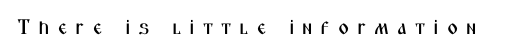
The image shows 21 px text type, upright; set unusually wide letter spacing (+0.38 em), not underlined.
